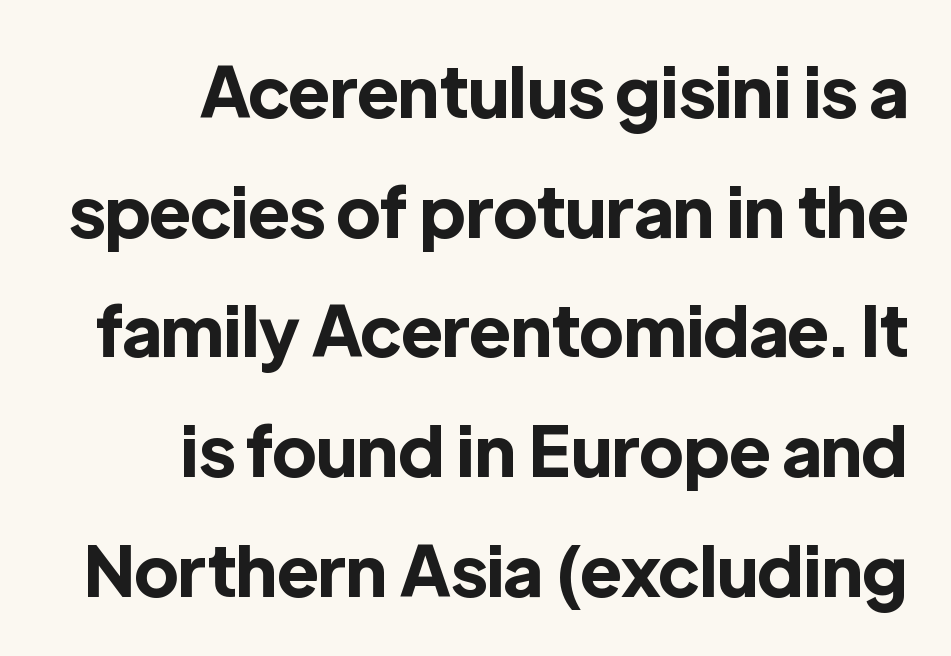
As a designer I'd log this as weight 700, bold. Just letters on the line, the space beneath them empty. All the whitespace from short lines collects on the left. This sample uses plain, unmodified letter spacing. Ordinary non-slanted type is in use. Observe the absence of serifs on each vertical stroke in this sample.
